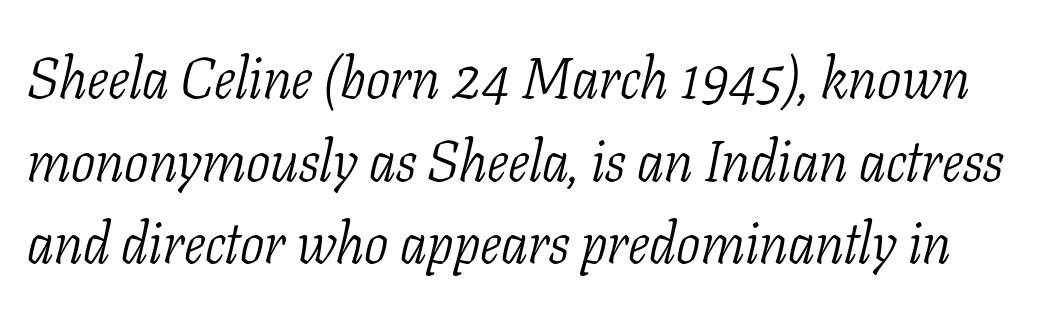
Each row of text sits above clean, open space. The gaps between neighbouring characters are ordinary and unremarkable. Here the designer chose a conventional face with non-uniform glyph widths. Stroke mass is kept to a normal reading level or below. If you drew a line through each stem, it would be angled.
